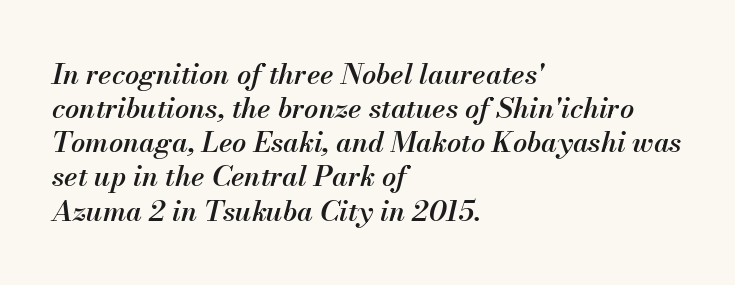
The image shows 28 px semibold type, italic (leaning right); set left-aligned, line spacing 1.22x, normal letter spacing, not underlined; medium stroke contrast and a small x-height.
